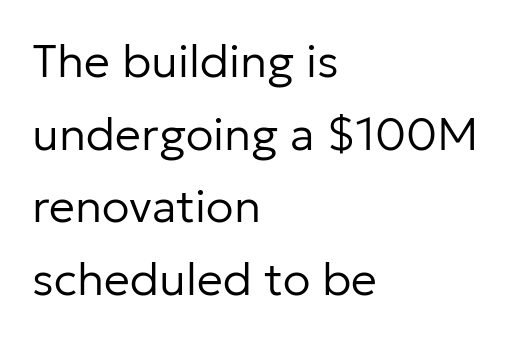
The image shows 46 px regular-weight sans-serif type, upright; set left-aligned, normal line spacing (1.58x), normal letter spacing, not underlined; low stroke contrast and a medium x-height.
